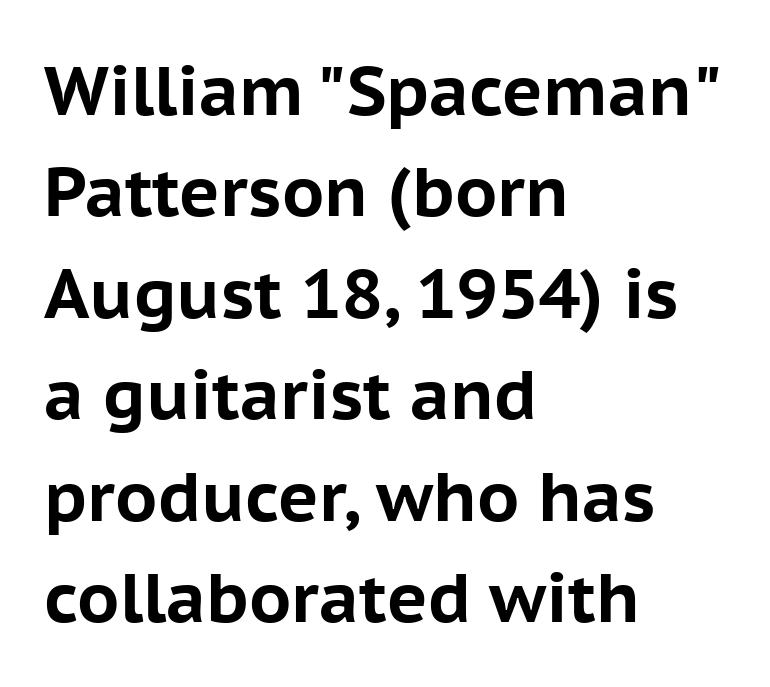
{"serif": "no", "italic": "no", "bold": "yes", "weight": "bold", "width": "normal", "stroke_contrast": "low", "x_height": "medium", "monospaced": "no", "underline": "no", "align": "left", "line_spacing": "normal", "line_spacing_ratio": 1.47, "letter_spacing": "normal", "letter_spacing_em": 0.0, "glyph_px": 69}
